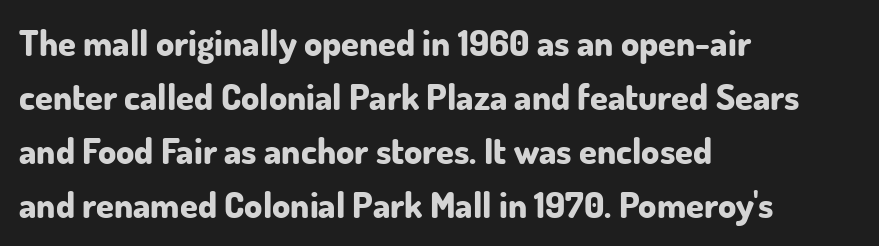
Is this a fixed-width face? No — the glyphs have proportional, varying widths. Tall strokes in this sample are plumb rather than angled. In terms of letterform style, serifs are entirely absent. Descenders are the only things crossing below the line. Emphasis by weight is at full strength: bold. Does the leading feel generous? No, just average.
